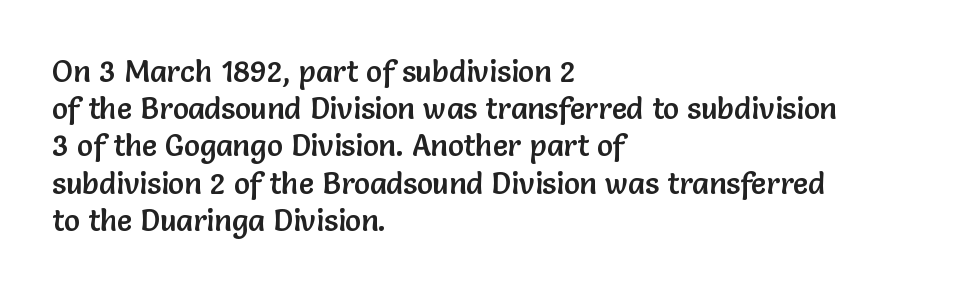
{"serif": "no", "italic": "no", "width": "normal", "stroke_contrast": "low", "x_height": "medium", "monospaced": "no", "underline": "no", "align": "left", "line_spacing_ratio": 1.24, "letter_spacing": "normal", "letter_spacing_em": 0.0, "glyph_px": 30}
